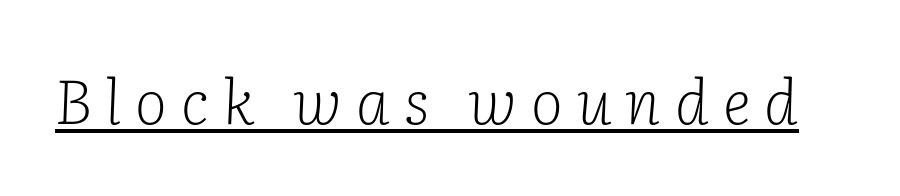
Look at the tracking — it's clearly loosened, letters drifting apart. A typesetter would call this proportional, since set widths differ per character. The face used here is seriffed, in the tradition of book romans. There's an unmistakable incline to the writing here. The specimen includes a rule beneath the text block's lines. Nothing heavy about these letters — not bold at all.
